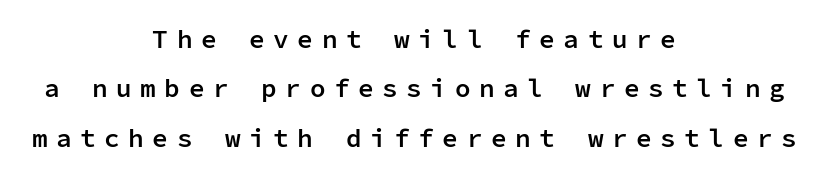
Q: Is the text bold? A: Semi-bold.
Q: Is the text italic (slanted)? A: No, it is upright.
Q: Is the text underlined? A: No.
Q: How is the paragraph aligned? A: Centered.
Q: Is the spacing between letters normal or unusually wide? A: Unusually wide.
Q: Is the spacing between lines tight, normal or loose? A: Loose.
